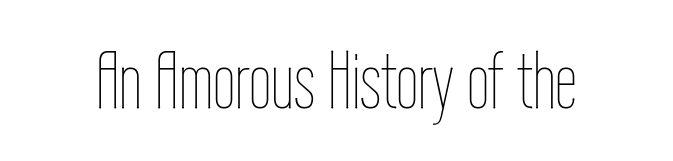
The font's upright variant was chosen for this text. Heaviness? Minimal to ordinary, like unemphasized prose. Spacing between characters is what you'd get straight out of the box. Is this a fixed-width face? No — the glyphs have proportional, varying widths.
